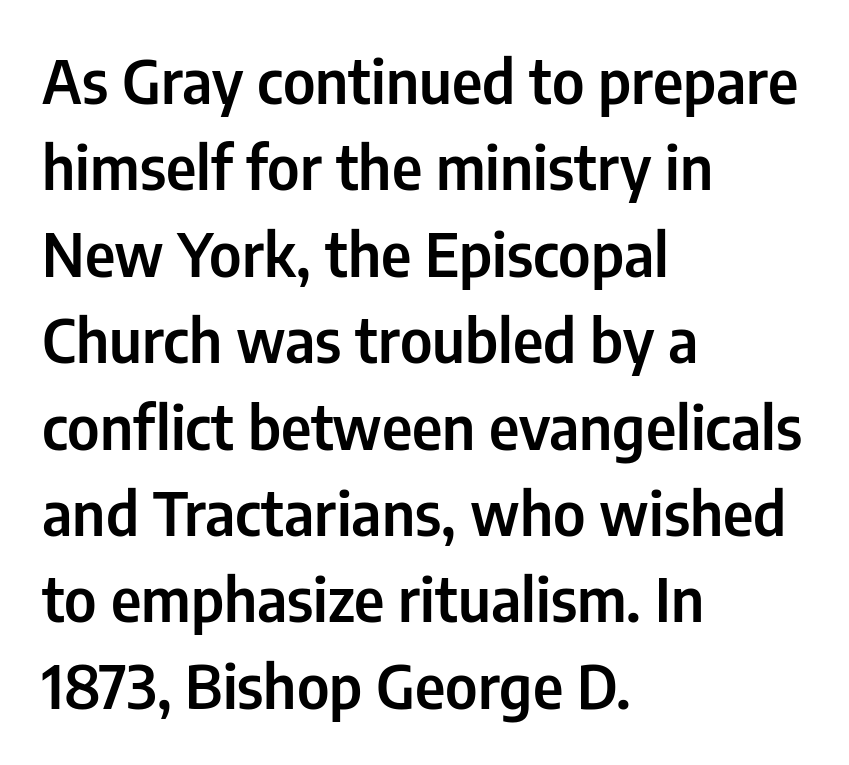
Q: Is the text italic (slanted)? A: No, it is upright.
Q: Is the typeface a serif or a sans-serif typeface? A: Sans-serif.
Q: Is the text underlined? A: No.
Q: How is the paragraph aligned? A: Left-aligned.
Q: Is the spacing between letters normal or unusually wide? A: Normal.
Q: Is the spacing between lines tight, normal or loose? A: Normal.
Q: Width (condensed, normal, or wide)? A: Condensed.
Q: Stroke contrast? A: Low.
Q: x-height? A: Medium.
Q: Monospaced? A: No.
